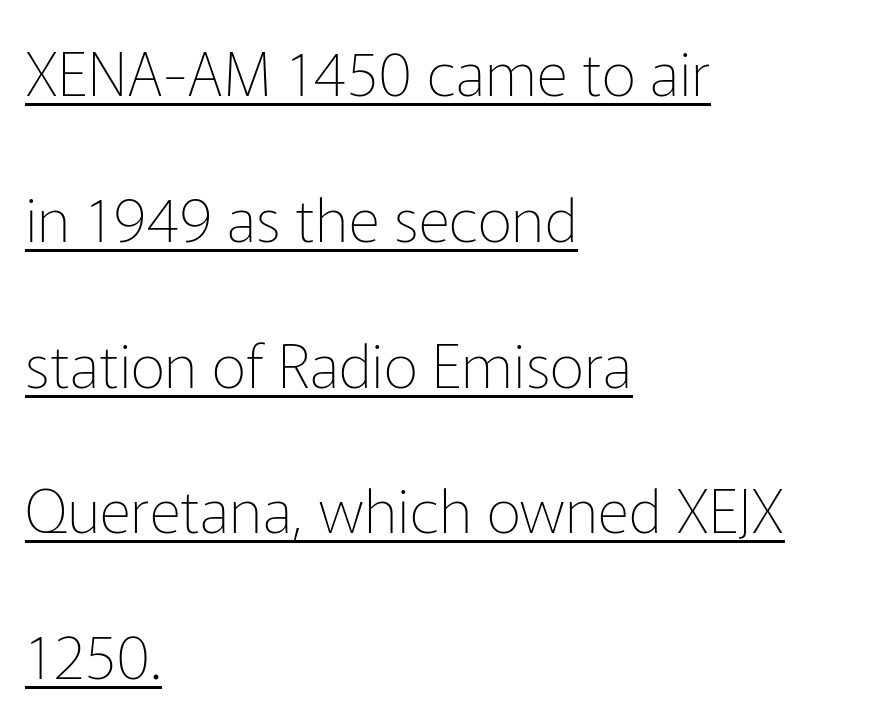
The image shows 61 px thin sans-serif type, upright; set left-aligned, loose line spacing (2.39x), normal letter spacing, underlined; low stroke contrast and a medium x-height.
